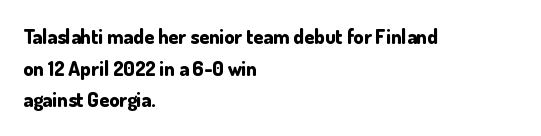
The image shows 20 px bold type, upright; set left-aligned, normal line spacing (1.58x), normal letter spacing, not underlined.
